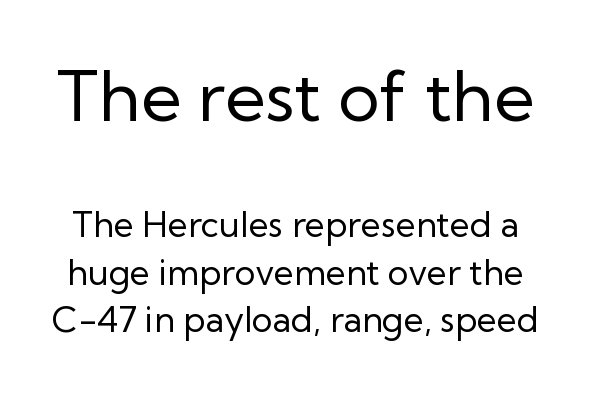
Q: Is the text bold? A: No.
Q: Is the text italic (slanted)? A: No, it is upright.
Q: Is the typeface a serif or a sans-serif typeface? A: Sans-serif.
Q: Is the text underlined? A: No.
Q: Is the spacing between letters normal or unusually wide? A: Normal.
Q: Is the spacing between lines tight, normal or loose? A: Normal.
Q: Which block of text is set in a larger size, the first (top) or the second (bottom)? A: The first (top) one.
Q: Width (condensed, normal, or wide)? A: Normal.
Q: Stroke contrast? A: Low.
Q: x-height? A: Medium.
Q: Monospaced? A: No.
